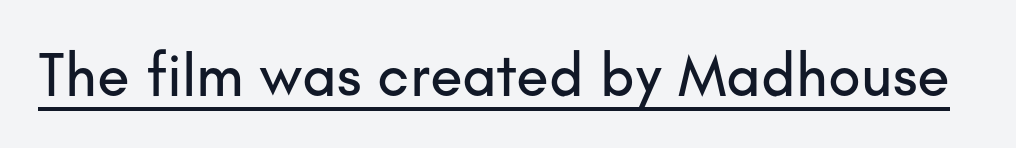
{"serif": "no", "italic": "no", "width": "normal", "stroke_contrast": "low", "x_height": "small", "monospaced": "no", "underline": "yes", "letter_spacing": "normal", "letter_spacing_em": 0.0, "glyph_px": 60}
